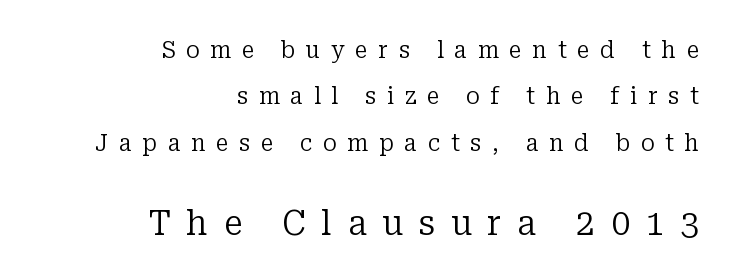
The image shows 34 px regular-weight serif type, upright; set right-aligned, loose line spacing (2.02x), unusually wide letter spacing (+0.46 em), not underlined; the second (bottom) block is 1.48x larger; low stroke contrast and a medium x-height.
